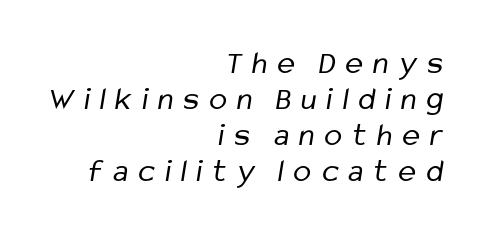
The image shows 33 px regular-weight, condensed sans-serif type; set right-aligned, tight line spacing (1.09x), unusually wide letter spacing (+0.31 em), not underlined; low stroke contrast and a medium x-height.
